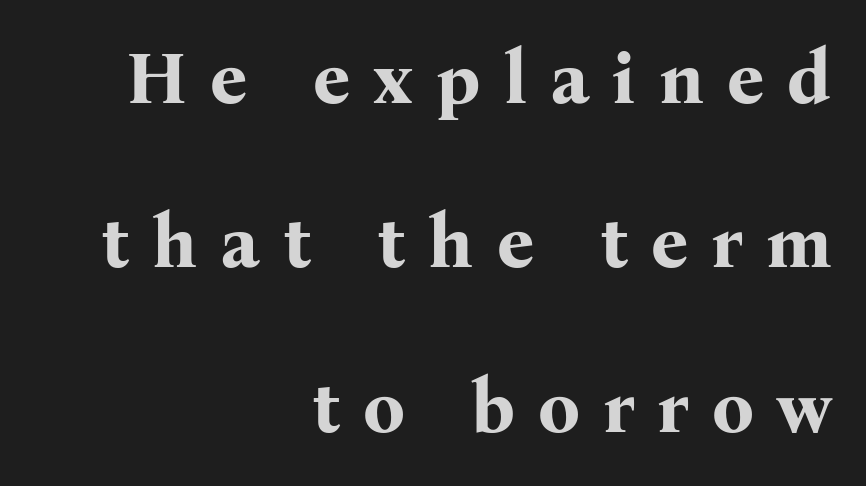
{"serif": "yes", "italic": "no", "bold": "yes", "weight": "bold", "width": "normal", "stroke_contrast": "medium", "x_height": "medium", "monospaced": "no", "underline": "no", "align": "right", "line_spacing": "loose", "line_spacing_ratio": 2.22, "letter_spacing": "wide", "letter_spacing_em": 0.31, "glyph_px": 74}
